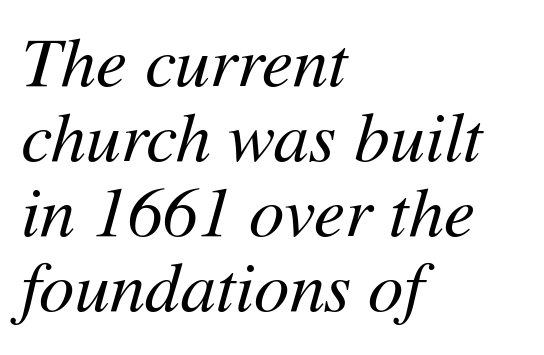
The image shows 70 px regular-weight type, italic (leaning right); set left-aligned, tight line spacing (1.07x), normal letter spacing, not underlined; medium stroke contrast and a medium x-height.
